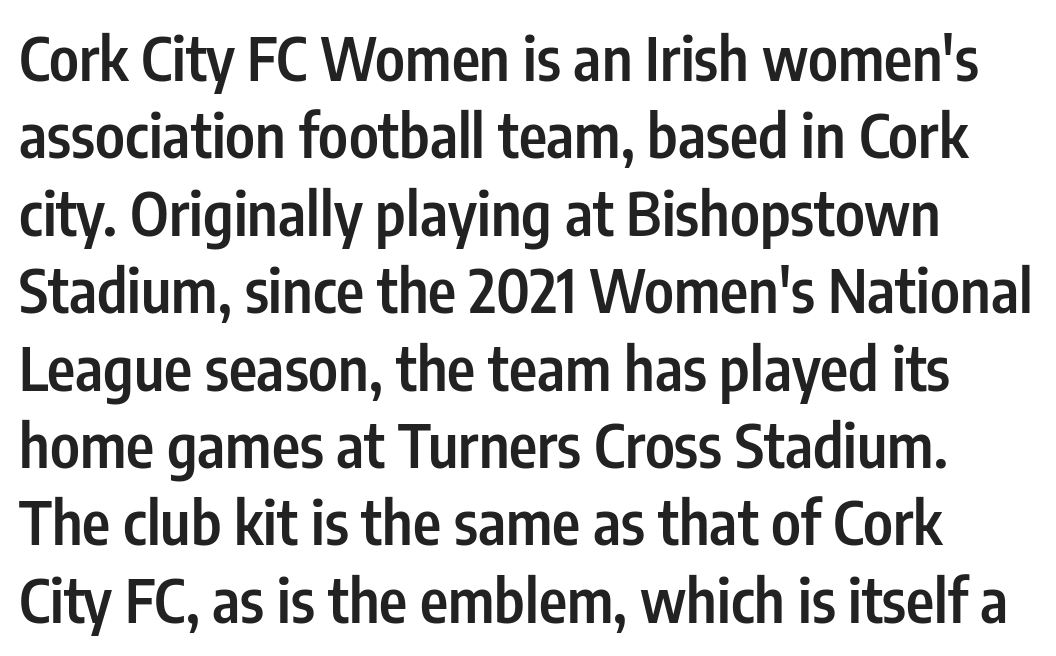
{"serif": "no", "italic": "no", "bold": "semi", "weight": "semibold", "width": "condensed", "stroke_contrast": "low", "x_height": "medium", "monospaced": "no", "underline": "no", "line_spacing": "normal", "line_spacing_ratio": 1.29, "letter_spacing": "normal", "letter_spacing_em": 0.0, "glyph_px": 60}
